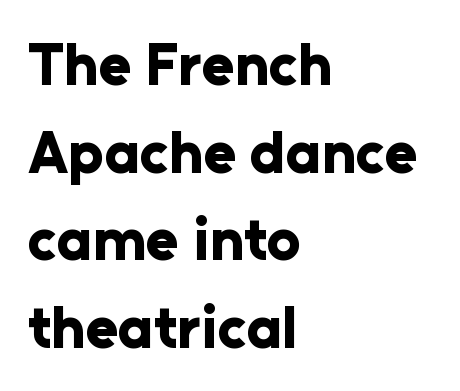
{"serif": "no", "italic": "no", "bold": "yes", "weight": "bold", "width": "normal", "stroke_contrast": "low", "x_height": "medium", "monospaced": "no", "underline": "no", "align": "left", "line_spacing": "normal", "line_spacing_ratio": 1.46, "letter_spacing": "normal", "letter_spacing_em": 0.0, "glyph_px": 60}
